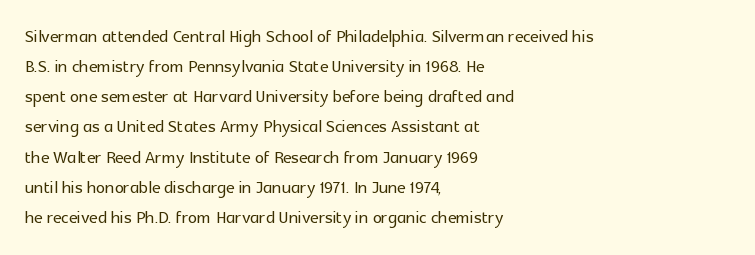
Q: Is the text italic (slanted)? A: No, it is upright.
Q: Is the text underlined? A: No.
Q: How is the paragraph aligned? A: Left-aligned.
Q: Is the spacing between letters normal or unusually wide? A: Normal.
Q: Is the spacing between lines tight, normal or loose? A: Normal.
